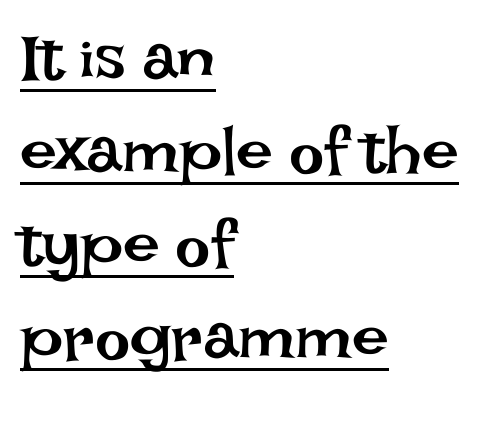
Q: Is the text bold? A: No.
Q: Is the text italic (slanted)? A: No, it is upright.
Q: Is the text underlined? A: Yes.
Q: How is the paragraph aligned? A: Left-aligned.
Q: Is the spacing between letters normal or unusually wide? A: Normal.
Q: Is the spacing between lines tight, normal or loose? A: Normal.
Q: Width (condensed, normal, or wide)? A: Normal.
Q: Stroke contrast? A: Low.
Q: x-height? A: Large.
Q: Monospaced? A: No.
